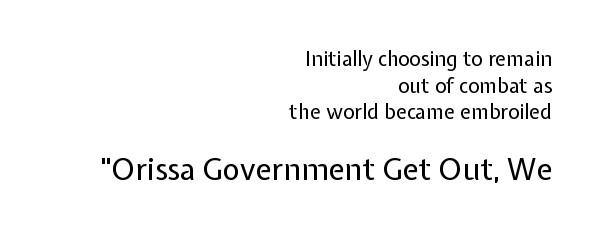
Weight: regular or lighter. Normally led — the rows are evenly, conventionally spaced. Observe the ordinary spacing: letters are neighbours, not strangers. Do the characters align in a grid? No, the font is proportional. Descender tails drop into unmarked territory. Nope, no serifs anywhere on these letters.
